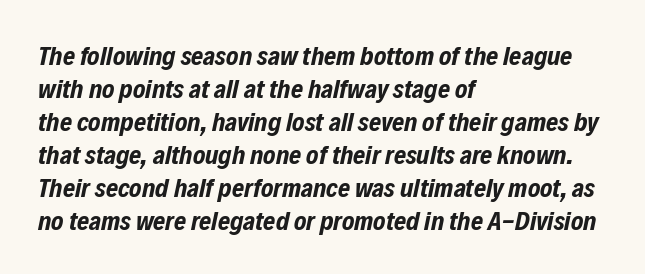
Q: Is the text bold? A: Yes.
Q: Is the text italic (slanted)? A: Yes, it leans right by about 12 degrees.
Q: Is the text underlined? A: No.
Q: How is the paragraph aligned? A: Left-aligned.
Q: Is the spacing between letters normal or unusually wide? A: Normal.
Q: Is the spacing between lines tight, normal or loose? A: Normal.
